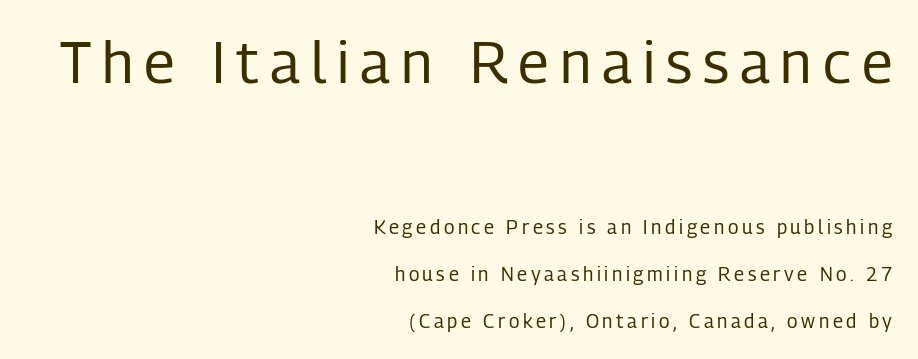
The image shows 58 px regular-weight, condensed sans-serif type, upright; set right-aligned, loose line spacing (2.46x), not underlined; the first (top) block is 3.05x larger; low stroke contrast and a medium x-height.
